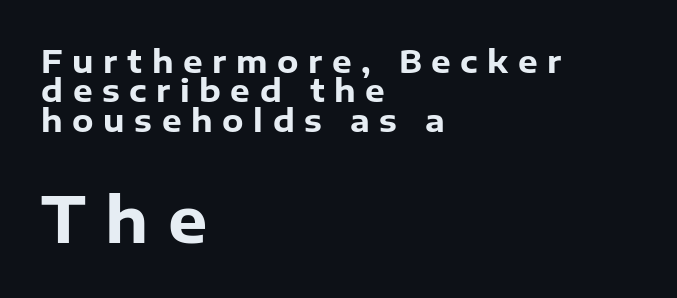
I'd call this a sans setting — the letters go barefoot. Character widths vary here, with narrow letters taking less room than wide ones. Bare-footed words on every line. Whoever set this made the second block the dominant, larger element.
